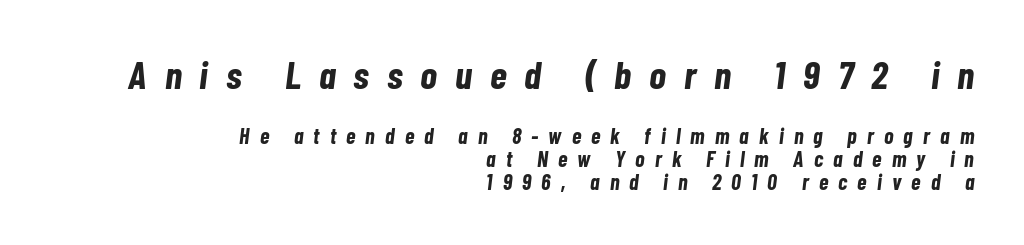
The image shows 39 px bold, condensed type, italic (leaning right); set right-aligned, tight line spacing (1.04x), unusually wide letter spacing (+0.46 em), not underlined; the first (top) block is 1.77x larger; low stroke contrast and a medium x-height.
